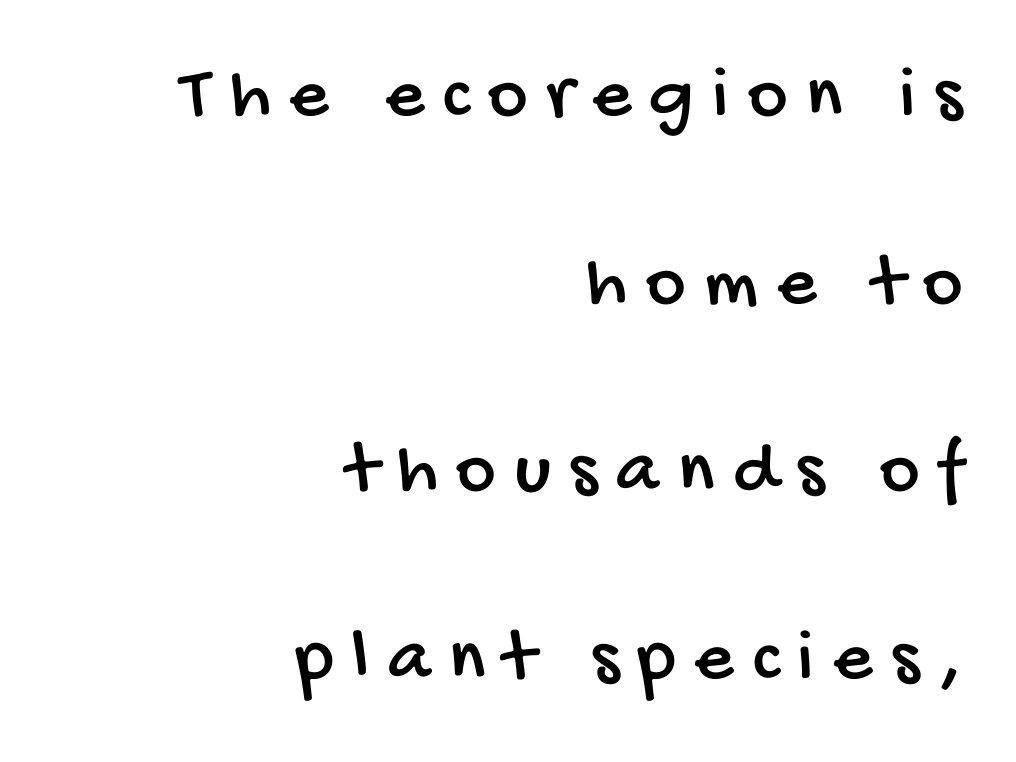
Q: Is the typeface a serif or a sans-serif typeface? A: Sans-serif.
Q: Is the text underlined? A: No.
Q: How is the paragraph aligned? A: Right-aligned.
Q: Is the spacing between letters normal or unusually wide? A: Unusually wide.
Q: Is the spacing between lines tight, normal or loose? A: Loose.
Q: Width (condensed, normal, or wide)? A: Condensed.
Q: Stroke contrast? A: Low.
Q: x-height? A: Large.
Q: Monospaced? A: No.
